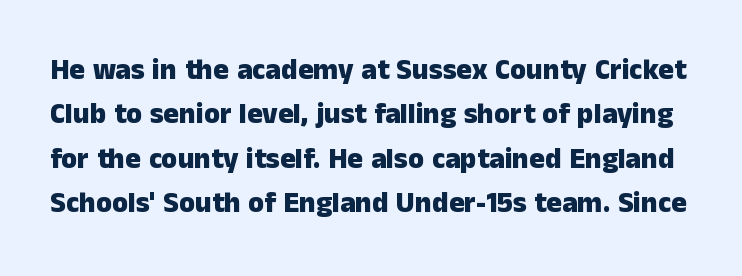
The image shows 29 px heavy sans-serif type, upright; set normal line spacing (1.53x), normal letter spacing, not underlined; low stroke contrast and a medium x-height.
